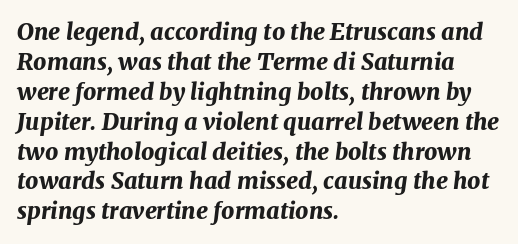
{"italic": "yes", "lean": "right", "slant_degrees": 7, "bold": "yes", "underline": "no", "align": "left", "line_spacing": "normal", "line_spacing_ratio": 1.3, "letter_spacing": "normal", "letter_spacing_em": 0.0, "glyph_px": 23}
